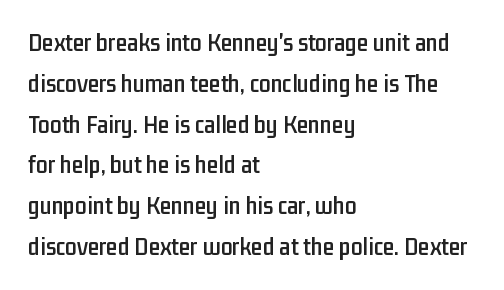
The space between consecutive lines is moderate. This sample uses plain, unmodified letter spacing. Layout note: lines flush left. No italicization has been applied; the sample stays upright. The passage shown is not underscored anywhere.
